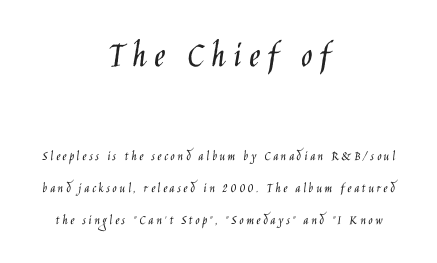
Q: Is the text bold? A: No.
Q: Is the text italic (slanted)? A: Yes.
Q: Is the typeface a serif or a sans-serif typeface? A: Sans-serif.
Q: Is the text underlined? A: No.
Q: How is the paragraph aligned? A: Centered.
Q: Is the spacing between lines tight, normal or loose? A: Loose.
Q: Which block of text is set in a larger size, the first (top) or the second (bottom)? A: The first (top) one.
Q: Width (condensed, normal, or wide)? A: Condensed.
Q: Stroke contrast? A: Low.
Q: x-height? A: Large.
Q: Monospaced? A: No.
